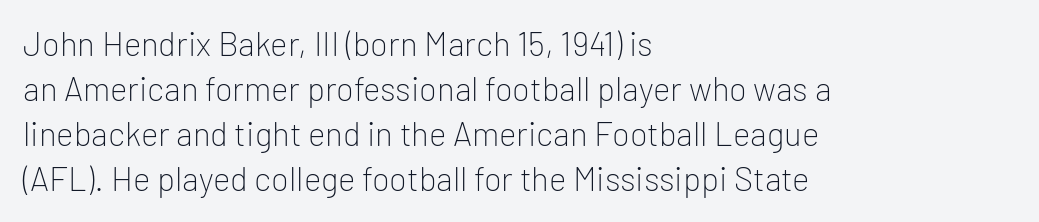
Quick note: underline off. Posture: straight, roman, zero tilt. You could call the tracking neutral — neither tight nor loose. The strokes carry an ordinary text weight at most.
